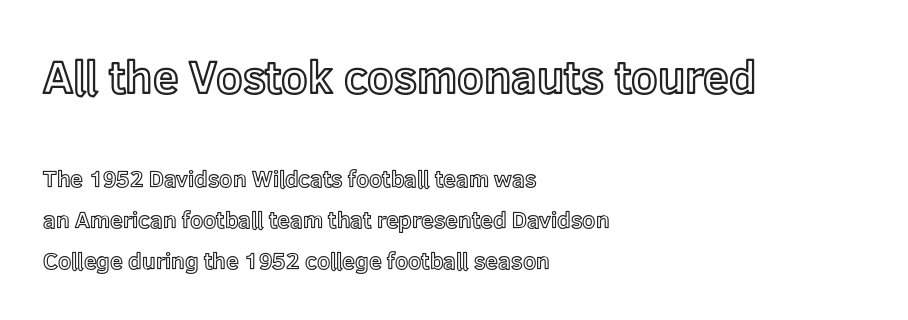
Rule under the text: the space is simply empty. Is there any slant? The stems are plumb. Horizontally, the lines are justified to the leading edge only. Top chunk: large. Bottom chunk: small. These lines are rendered in a variable-pitch font. Nothing unusual about the tracking: characters are spaced as the font intends.
